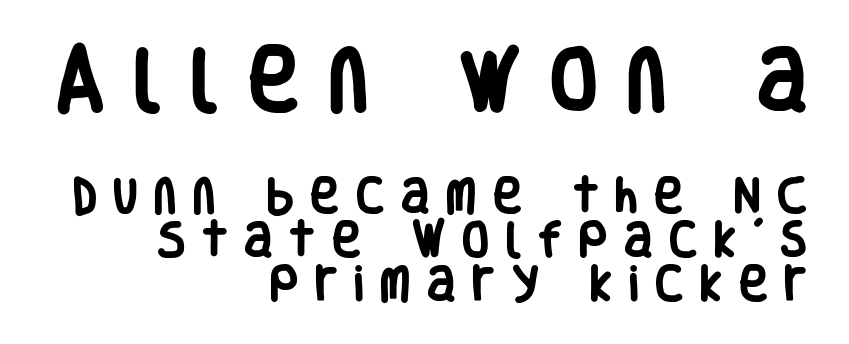
{"serif": "no", "italic": "no", "bold": "yes", "weight": "heavy", "width": "condensed", "stroke_contrast": "low", "x_height": "large", "monospaced": "no", "underline": "no", "align": "right", "line_spacing": "tight", "line_spacing_ratio": 1.12, "letter_spacing": "wide", "letter_spacing_em": 0.43, "larger_block": "first", "size_ratio": 1.77, "glyph_px": 69}
